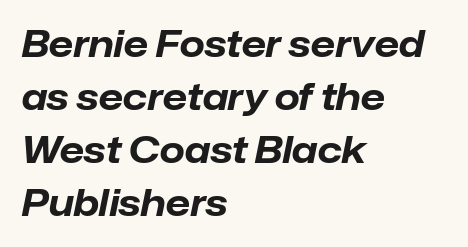
Q: Is the text bold? A: Yes.
Q: Is the text italic (slanted)? A: Yes, it leans right by about 12 degrees.
Q: Is the text underlined? A: No.
Q: How is the paragraph aligned? A: Left-aligned.
Q: Is the spacing between letters normal or unusually wide? A: Normal.
Q: Is the spacing between lines tight, normal or loose? A: Normal.
Q: Width (condensed, normal, or wide)? A: Normal.
Q: Stroke contrast? A: Low.
Q: x-height? A: Medium.
Q: Monospaced? A: No.
